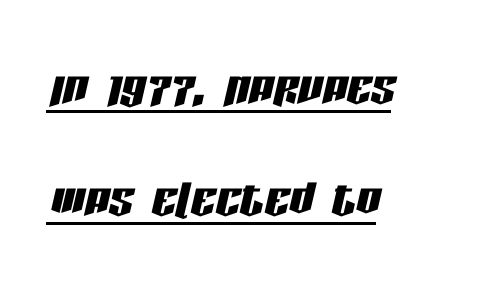
{"italic": "yes", "lean": "right", "slant_degrees": 13, "width": "condensed", "stroke_contrast": "low", "x_height": "large", "monospaced": "no", "underline": "yes", "align": "left", "line_spacing_ratio": 1.83, "letter_spacing": "normal", "letter_spacing_em": 0.0, "glyph_px": 61}
